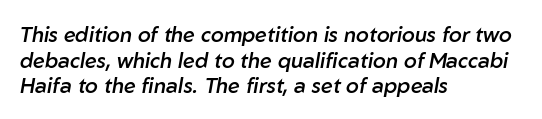
Italic: yes, the glyphs are oblique. Caption: multi-line text, flush left, ragged right. The typesetting leans somewhat heavy: a semibold. What stands out about the letter spacing? Nothing — it is the standard amount.
